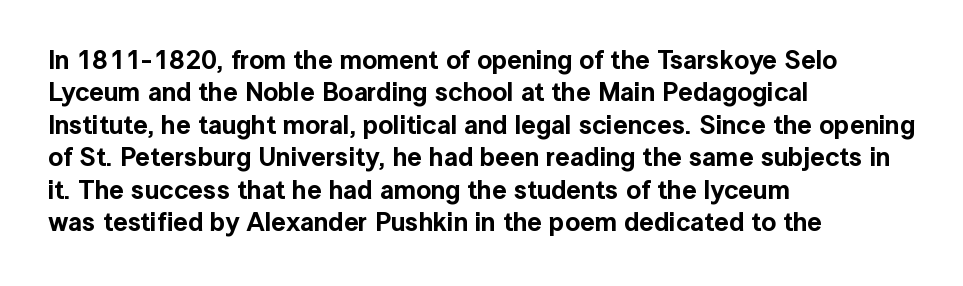
These lines sit exactly where default settings would place them. The letters stand upright; this is a roman face. Typeset ragged right — the left edge is the straight one. Just letters on the line, the space beneath them empty. Caption: standard tracking, unaltered.
